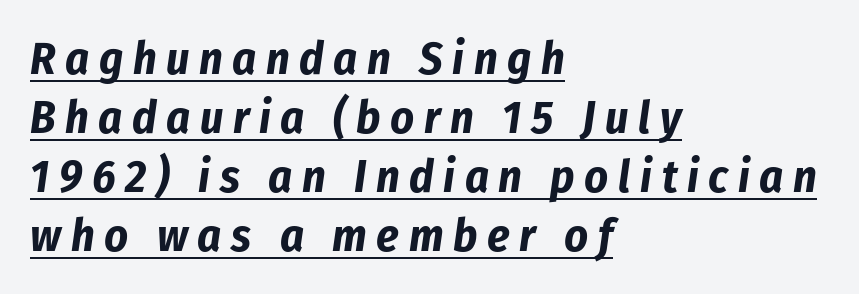
{"italic": "yes", "lean": "right", "slant_degrees": 8, "bold": "yes", "weight": "bold", "width": "condensed", "stroke_contrast": "low", "x_height": "medium", "monospaced": "no", "underline": "yes", "align": "left", "line_spacing": "normal", "line_spacing_ratio": 1.28, "letter_spacing": "wide", "letter_spacing_em": 0.21, "glyph_px": 46}
